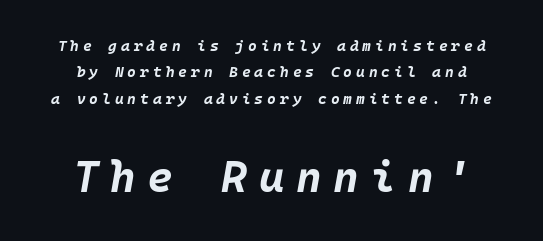
The image shows 44 px bold type, italic (leaning right); set centered, line spacing 1.76x, unusually wide letter spacing (+0.26 em), not underlined; the second (bottom) block is 2.93x larger; low stroke contrast and a large x-height.
